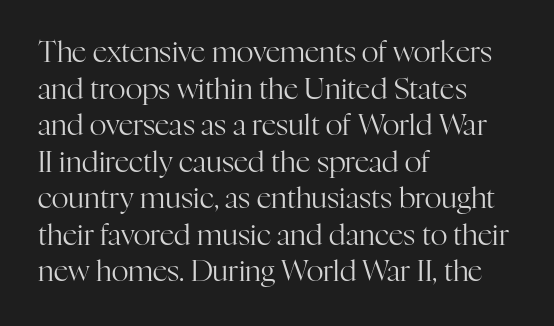
Q: Is the text bold? A: No.
Q: Is the text italic (slanted)? A: No, it is upright.
Q: Is the typeface a serif or a sans-serif typeface? A: Serif.
Q: Is the text underlined? A: No.
Q: How is the paragraph aligned? A: Left-aligned.
Q: Is the spacing between letters normal or unusually wide? A: Normal.
Q: Is the spacing between lines tight, normal or loose? A: Normal.
Q: Width (condensed, normal, or wide)? A: Normal.
Q: Stroke contrast? A: High.
Q: x-height? A: Medium.
Q: Monospaced? A: No.
